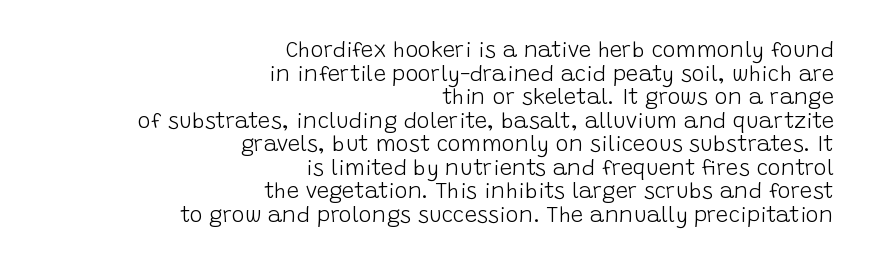
{"italic": "no", "bold": "no", "underline": "no", "align": "right", "line_spacing": "tight", "line_spacing_ratio": 1.07, "letter_spacing": "normal", "letter_spacing_em": 0.0, "glyph_px": 22}
